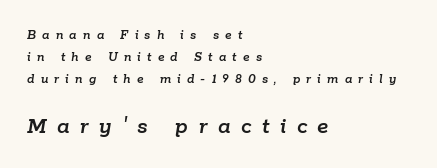
{"italic": "yes", "lean": "right", "slant_degrees": 9, "underline": "no", "align": "left", "line_spacing": "normal", "line_spacing_ratio": 1.58, "letter_spacing": "wide", "letter_spacing_em": 0.44, "larger_block": "second", "size_ratio": 1.71, "glyph_px": 24}
